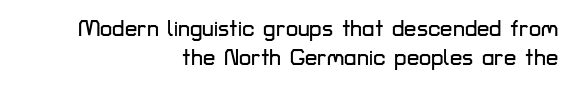
The words here are not underlined. Observe the ordinary spacing: letters are neighbours, not strangers. Short and long lines alike share a common ending point at right. You can tell it's not italic because the verticals are truly vertical. Interline gaps are of average width in this sample.
